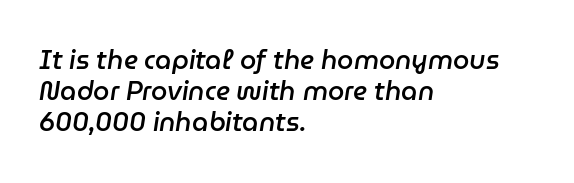
The image shows 26 px text type, italic (leaning right); set left-aligned, line spacing 1.2x, normal letter spacing, not underlined.
